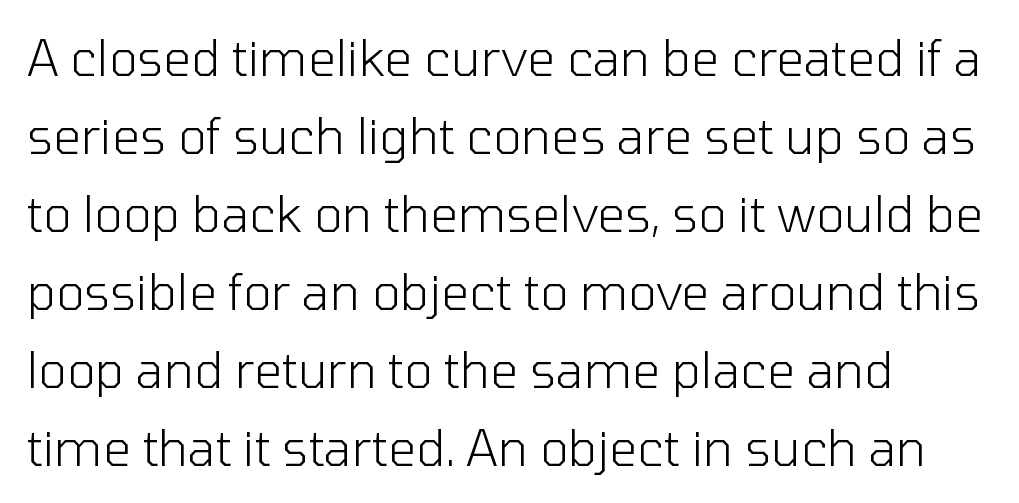
{"serif": "no", "italic": "no", "bold": "no", "weight": "light", "width": "normal", "stroke_contrast": "low", "x_height": "medium", "monospaced": "no", "underline": "no", "align": "left", "line_spacing": "normal", "line_spacing_ratio": 1.59, "letter_spacing": "normal", "letter_spacing_em": 0.0, "glyph_px": 49}
